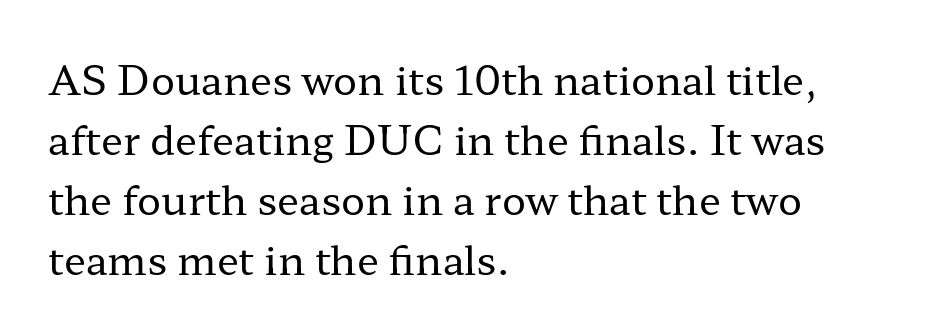
{"serif": "yes", "italic": "no", "bold": "no", "weight": "regular", "width": "wide", "stroke_contrast": "low", "x_height": "medium", "monospaced": "no", "underline": "no", "align": "left", "line_spacing": "normal", "line_spacing_ratio": 1.5, "letter_spacing": "normal", "letter_spacing_em": 0.0, "glyph_px": 40}
